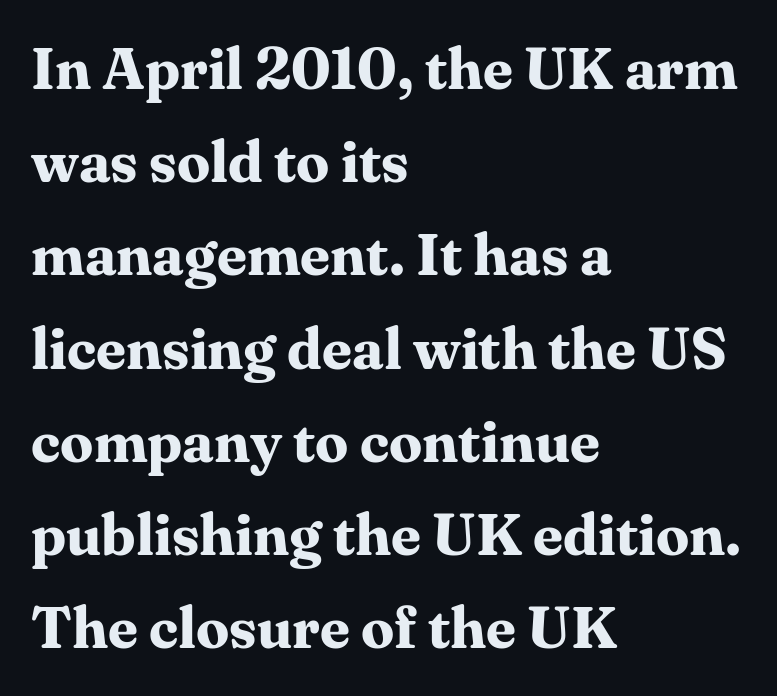
Q: Is the text bold? A: Yes.
Q: Is the text italic (slanted)? A: No, it is upright.
Q: Is the typeface a serif or a sans-serif typeface? A: Serif.
Q: Is the text underlined? A: No.
Q: How is the paragraph aligned? A: Left-aligned.
Q: Is the spacing between letters normal or unusually wide? A: Normal.
Q: Is the spacing between lines tight, normal or loose? A: Normal.
Q: Width (condensed, normal, or wide)? A: Normal.
Q: Stroke contrast? A: Medium.
Q: x-height? A: Medium.
Q: Monospaced? A: No.
